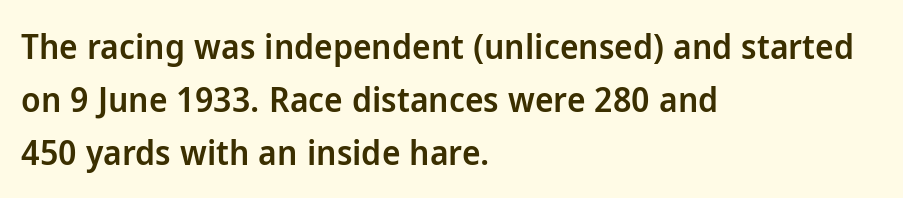
In terms of letterspacing, this is plain default setting. Does the weight exceed regular? Yes, but only to semibold. Lines of text with bare space underneath. Letterform terminals end flat and unadorned throughout the passage.
